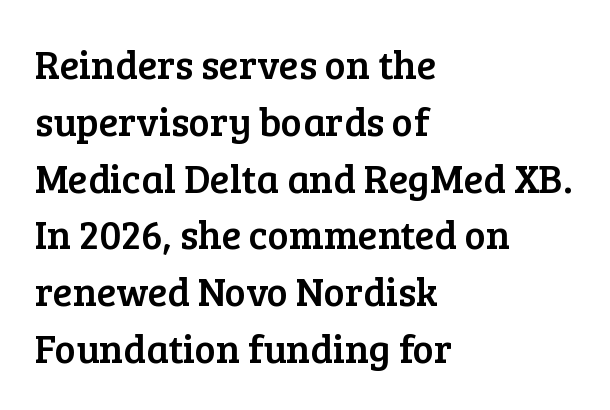
{"serif": "yes", "italic": "no", "width": "normal", "stroke_contrast": "low", "x_height": "medium", "monospaced": "no", "underline": "no", "align": "left", "line_spacing": "normal", "line_spacing_ratio": 1.42, "letter_spacing": "normal", "letter_spacing_em": 0.0, "glyph_px": 40}
